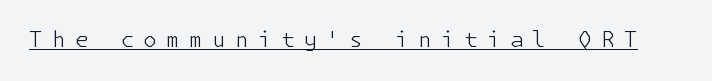
The image shows 22 px text type, upright; set unusually wide letter spacing (+0.42 em), underlined.
